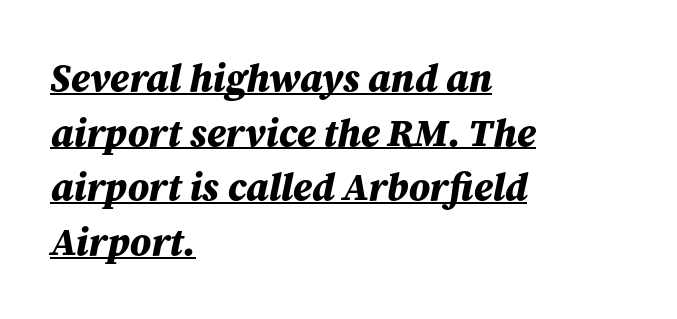
{"italic": "yes", "lean": "right", "slant_degrees": 12, "bold": "yes", "weight": "bold", "width": "normal", "stroke_contrast": "medium", "x_height": "medium", "monospaced": "no", "underline": "yes", "align": "left", "line_spacing": "normal", "line_spacing_ratio": 1.4, "letter_spacing": "normal", "letter_spacing_em": 0.0, "glyph_px": 39}
